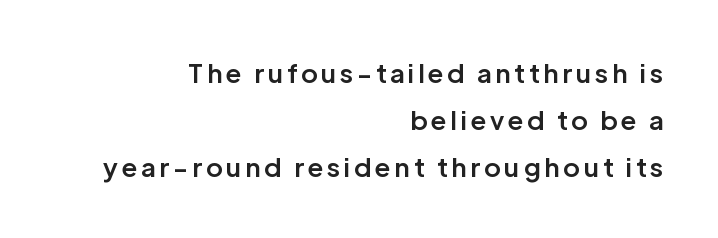
Ordinary non-slanted type is in use. This is the in-between weight designers call semibold or demi. This rendering uses right alignment, leaving the left contour irregular. Unmarked baselines from the first word to the last.
